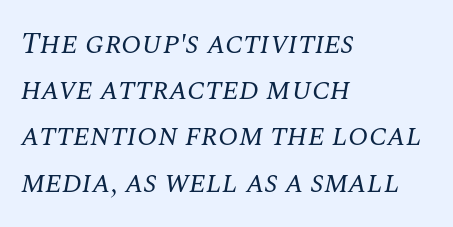
{"serif": "yes", "italic": "yes", "lean": "right", "slant_degrees": 10, "bold": "no", "weight": "regular", "width": "normal", "stroke_contrast": "medium", "x_height": "large", "monospaced": "no", "underline": "no", "align": "left", "line_spacing": "normal", "line_spacing_ratio": 1.54, "letter_spacing": "normal", "letter_spacing_em": 0.0, "glyph_px": 30}
